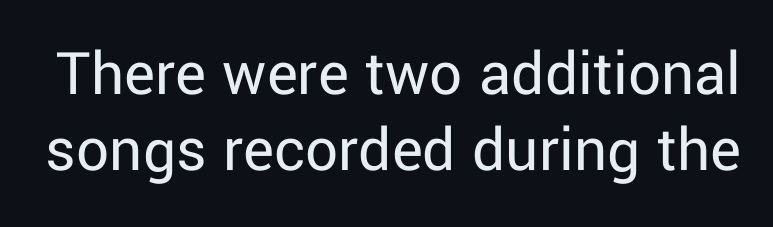
Q: Is the text bold? A: No.
Q: Is the text italic (slanted)? A: No, it is upright.
Q: Is the typeface a serif or a sans-serif typeface? A: Sans-serif.
Q: Is the text underlined? A: No.
Q: Is the spacing between letters normal or unusually wide? A: Normal.
Q: Width (condensed, normal, or wide)? A: Normal.
Q: Stroke contrast? A: Low.
Q: x-height? A: Medium.
Q: Monospaced? A: No.
